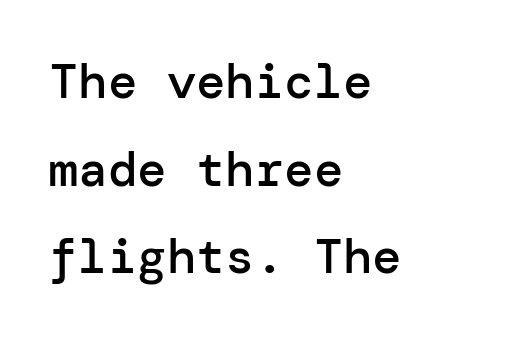
Q: Is the text bold? A: Semi-bold.
Q: Is the text italic (slanted)? A: No, it is upright.
Q: Is the typeface a serif or a sans-serif typeface? A: Sans-serif.
Q: Is the text underlined? A: No.
Q: How is the paragraph aligned? A: Left-aligned.
Q: Is the spacing between letters normal or unusually wide? A: Normal.
Q: Width (condensed, normal, or wide)? A: Normal.
Q: Stroke contrast? A: Low.
Q: x-height? A: Medium.
